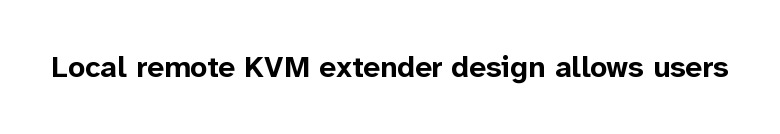
Q: Is the text bold? A: Yes.
Q: Is the text italic (slanted)? A: No, it is upright.
Q: Is the typeface a serif or a sans-serif typeface? A: Sans-serif.
Q: Is the text underlined? A: No.
Q: Is the spacing between letters normal or unusually wide? A: Normal.
Q: Width (condensed, normal, or wide)? A: Normal.
Q: Stroke contrast? A: Low.
Q: x-height? A: Medium.
Q: Monospaced? A: No.
